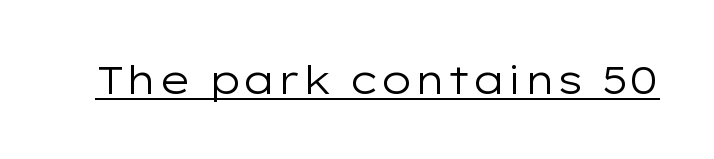
The image shows 39 px regular-weight, wide sans-serif type, upright; set normal letter spacing, underlined; low stroke contrast and a medium x-height.
